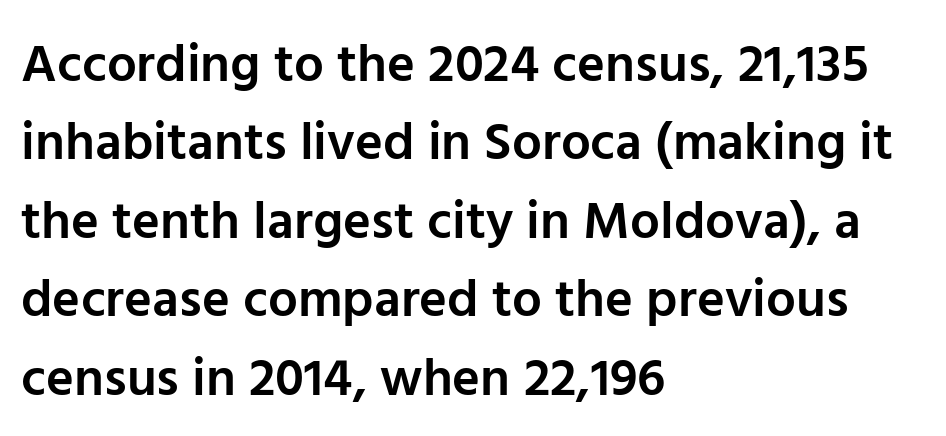
The horizontal fit of the characters is conventional and even. This sample is left-justified, so line endings fall wherever the words run out. The area under the type is left untouched. Stroke terminals: plain, sans-serif. A normal amount of white space separates one row of letters from the next.
